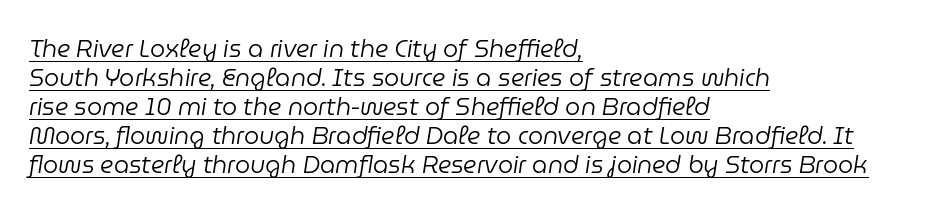
The image shows 24 px text type, italic (leaning right); set left-aligned, line spacing 1.21x, normal letter spacing, underlined.
